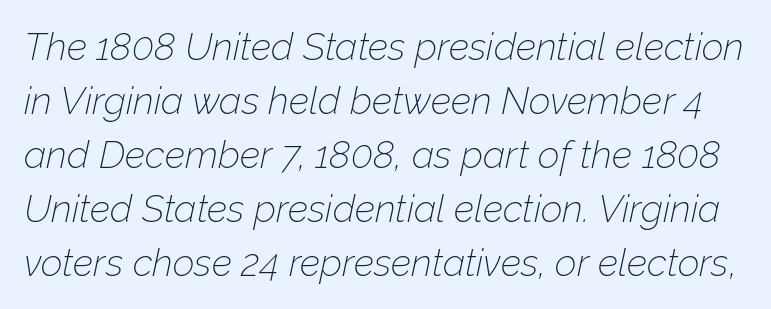
The image shows 38 px thin type, italic (leaning right); set normal line spacing (1.42x), normal letter spacing, not underlined; low stroke contrast and a medium x-height.
